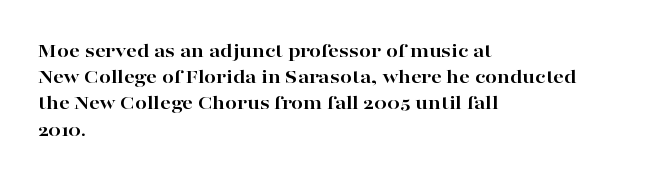
{"italic": "no", "bold": "yes", "underline": "no", "align": "left", "line_spacing": "normal", "line_spacing_ratio": 1.25, "letter_spacing": "normal", "letter_spacing_em": 0.0, "glyph_px": 21}
